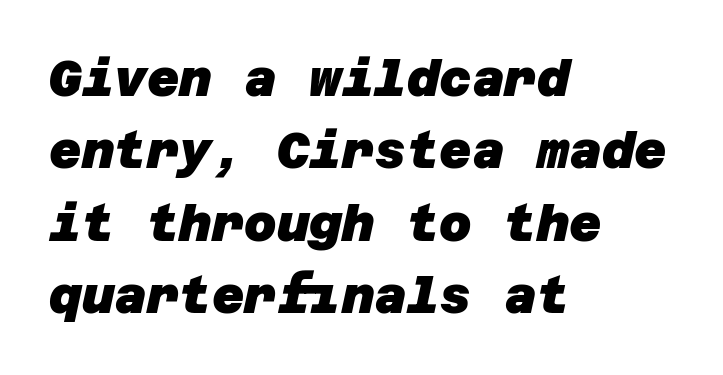
Q: Is the text bold? A: Yes.
Q: Is the typeface a serif or a sans-serif typeface? A: Sans-serif.
Q: Is the text underlined? A: No.
Q: How is the paragraph aligned? A: Left-aligned.
Q: Is the spacing between letters normal or unusually wide? A: Normal.
Q: Is the spacing between lines tight, normal or loose? A: Normal.
Q: Width (condensed, normal, or wide)? A: Normal.
Q: Stroke contrast? A: Low.
Q: x-height? A: Large.
